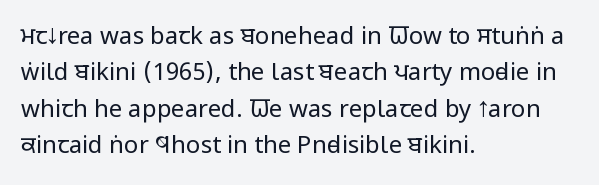
The foot of each line stays bare and open. These lines stack with their left ends in a neat column. Italic: no, the glyphs are upright roman. These lines sit exactly where default settings would place them.
